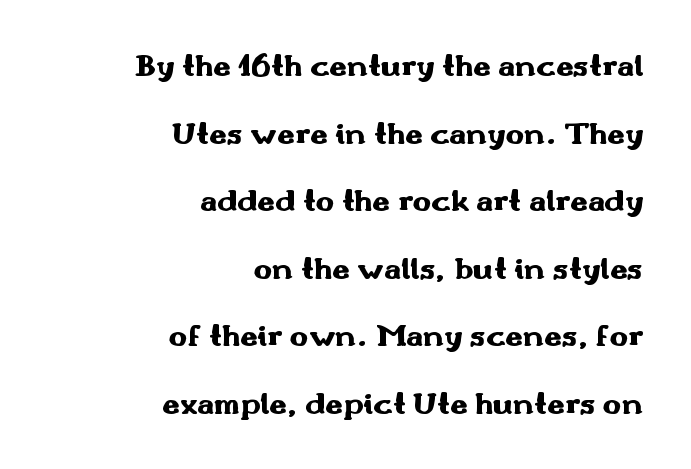
The image shows 31 px heavy, wide sans-serif type, upright; set right-aligned, loose line spacing (2.18x), normal letter spacing, not underlined; medium stroke contrast and a small x-height.
